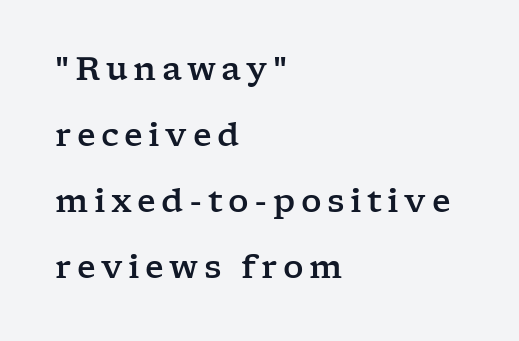
The image shows 32 px wide serif type, upright; set left-aligned, loose line spacing (2.06x), not underlined; low stroke contrast and a medium x-height.
